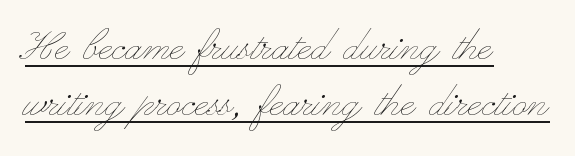
The image shows 50 px thin, wide type; set left-aligned, tight line spacing (1.12x), normal letter spacing, underlined; low stroke contrast and a small x-height.
